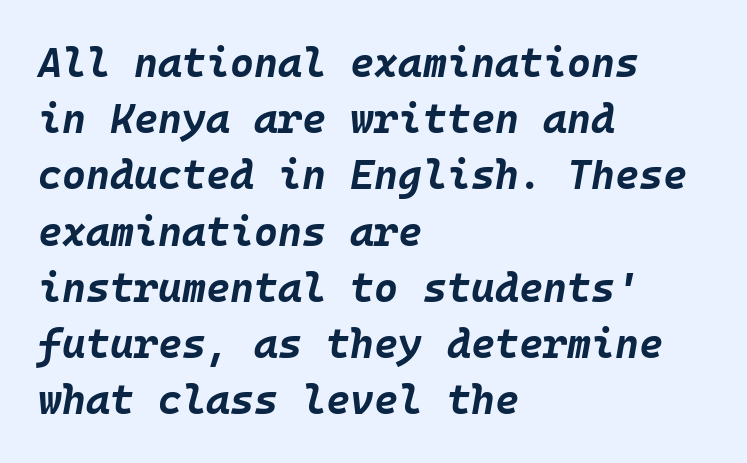
Q: Is the text bold? A: Yes.
Q: Is the text italic (slanted)? A: Yes, it leans right by about 10 degrees.
Q: Is the text underlined? A: No.
Q: How is the paragraph aligned? A: Left-aligned.
Q: Is the spacing between letters normal or unusually wide? A: Normal.
Q: Is the spacing between lines tight, normal or loose? A: Normal.
Q: Width (condensed, normal, or wide)? A: Normal.
Q: Stroke contrast? A: Low.
Q: x-height? A: Large.
Q: Monospaced? A: Yes.
